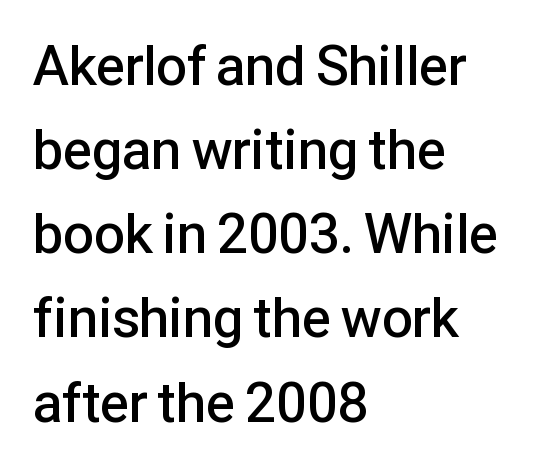
The image shows 55 px semibold sans-serif type, upright; set left-aligned, normal line spacing (1.53x), normal letter spacing, not underlined; low stroke contrast and a medium x-height.
